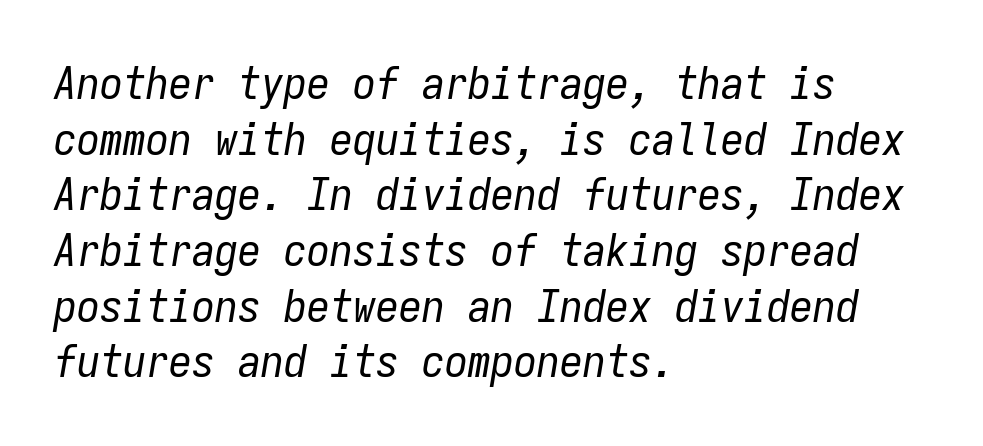
Q: Is the text bold? A: No.
Q: Is the text italic (slanted)? A: Yes, it leans right by about 9 degrees.
Q: Is the text underlined? A: No.
Q: How is the paragraph aligned? A: Left-aligned.
Q: Is the spacing between letters normal or unusually wide? A: Normal.
Q: Width (condensed, normal, or wide)? A: Condensed.
Q: Stroke contrast? A: Low.
Q: x-height? A: Medium.
Q: Monospaced? A: Yes.
